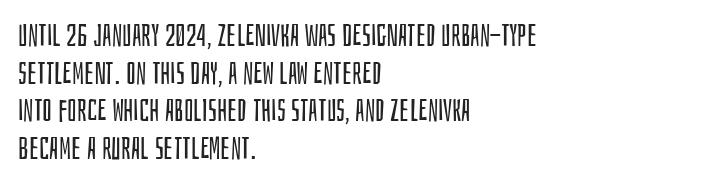
The image shows 31 px regular-weight, condensed sans-serif type, upright; set left-aligned, line spacing 1.21x, normal letter spacing, not underlined; low stroke contrast and a large x-height.
